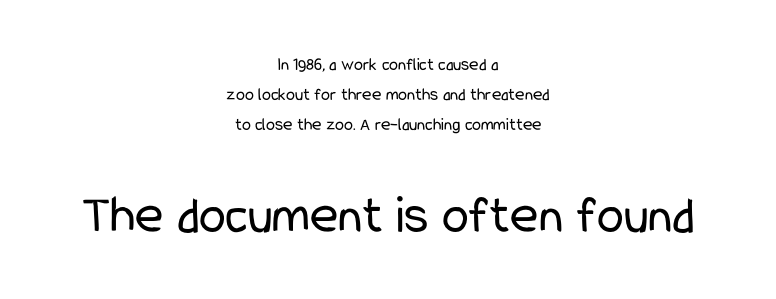
Q: Is the text bold? A: No.
Q: Is the text italic (slanted)? A: No, it is upright.
Q: Is the typeface a serif or a sans-serif typeface? A: Sans-serif.
Q: Is the text underlined? A: No.
Q: How is the paragraph aligned? A: Centered.
Q: Is the spacing between letters normal or unusually wide? A: Normal.
Q: Is the spacing between lines tight, normal or loose? A: Normal.
Q: Which block of text is set in a larger size, the first (top) or the second (bottom)? A: The second (bottom) one.
Q: Width (condensed, normal, or wide)? A: Condensed.
Q: Stroke contrast? A: Low.
Q: x-height? A: Medium.
Q: Monospaced? A: No.
